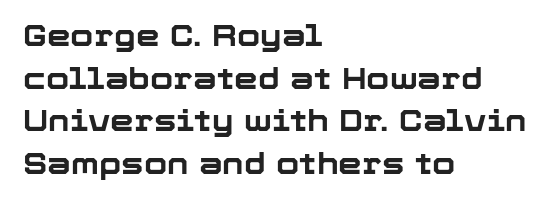
A dark, heavy texture on the line: the type is bold. Visually the block forms a straight wall on the left and a jagged coastline on the right. This rendering leaves character spacing at its baseline value. Think of a printed novel: that variable character pitch is what you see here. Rule under the text: the space is simply empty.
